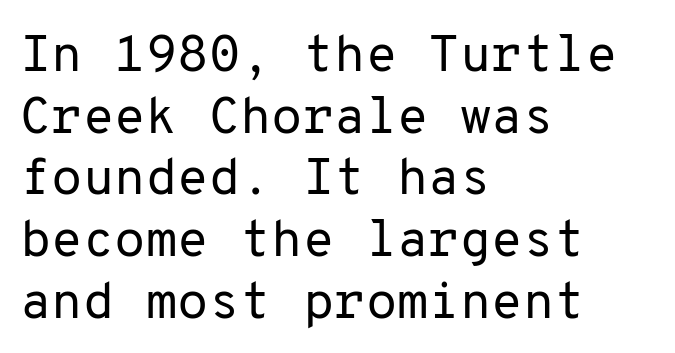
{"serif": "no", "italic": "no", "bold": "no", "weight": "regular", "width": "normal", "stroke_contrast": "low", "x_height": "medium", "monospaced": "yes", "underline": "no", "align": "left", "line_spacing_ratio": 1.21, "letter_spacing": "normal", "letter_spacing_em": 0.0, "glyph_px": 51}
